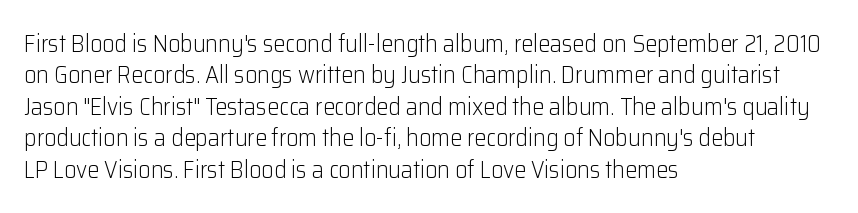
Q: Is the text bold? A: No.
Q: Is the text italic (slanted)? A: No, it is upright.
Q: Is the text underlined? A: No.
Q: How is the paragraph aligned? A: Left-aligned.
Q: Is the spacing between letters normal or unusually wide? A: Normal.
Q: Is the spacing between lines tight, normal or loose? A: Normal.
